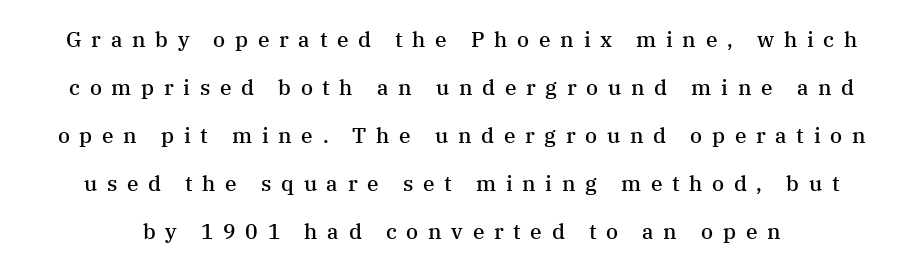
{"italic": "no", "bold": "semi", "underline": "no", "line_spacing": "loose", "line_spacing_ratio": 2.28, "letter_spacing": "wide", "letter_spacing_em": 0.46, "glyph_px": 21}
